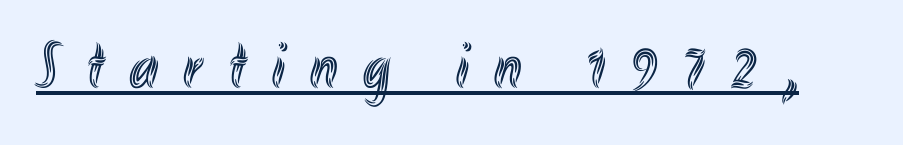
What decoration does the sample have? An underline. Is the letter spacing exaggerated? Yes — the characters are pushed far apart. The rendering uses natural spacing where letterforms have individual widths.
